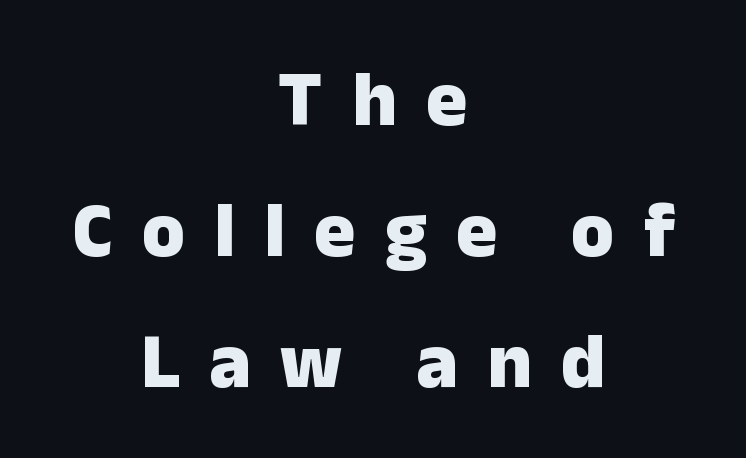
The image shows 78 px heavy sans-serif type, upright; set centered, normal line spacing (1.68x), unusually wide letter spacing (+0.37 em), not underlined; low stroke contrast and a medium x-height.
